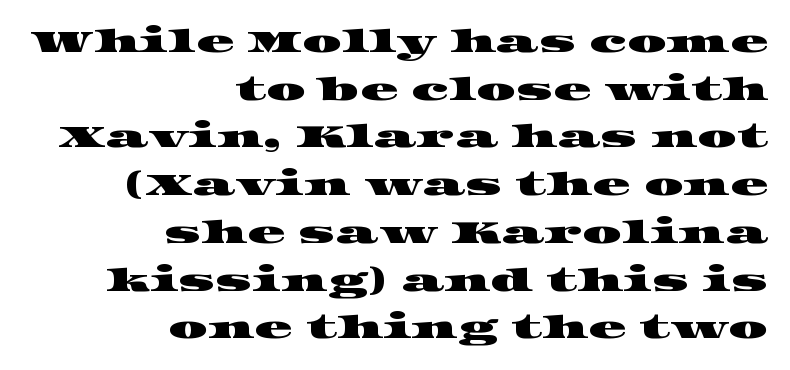
Q: Is the typeface a serif or a sans-serif typeface? A: Serif.
Q: Is the text underlined? A: No.
Q: How is the paragraph aligned? A: Right-aligned.
Q: Is the spacing between letters normal or unusually wide? A: Normal.
Q: Is the spacing between lines tight, normal or loose? A: Normal.
Q: Width (condensed, normal, or wide)? A: Wide.
Q: Stroke contrast? A: High.
Q: x-height? A: Large.
Q: Monospaced? A: No.
